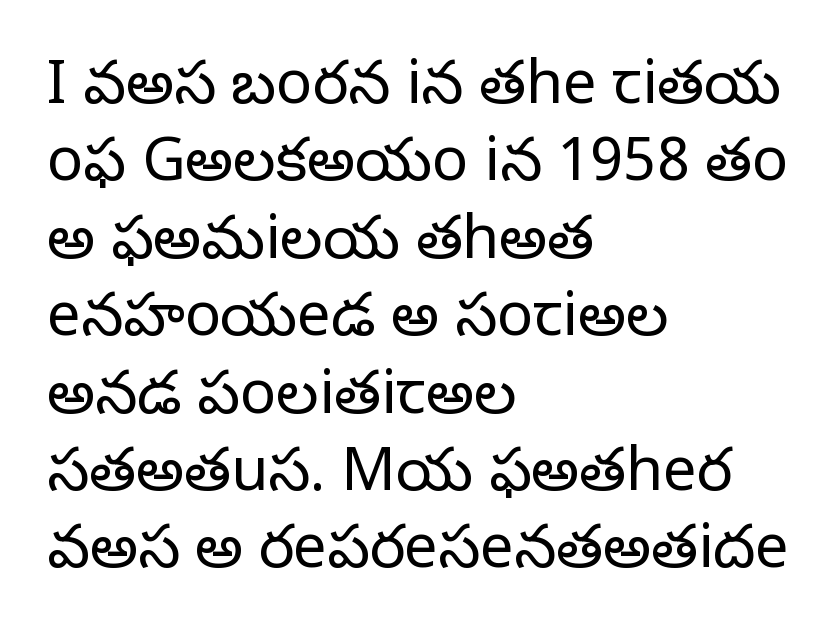
{"serif": "yes", "italic": "no", "bold": "no", "weight": "regular", "width": "normal", "stroke_contrast": "low", "x_height": "large", "monospaced": "no", "underline": "no", "align": "left", "line_spacing": "normal", "line_spacing_ratio": 1.29, "letter_spacing": "normal", "letter_spacing_em": 0.0, "glyph_px": 60}
